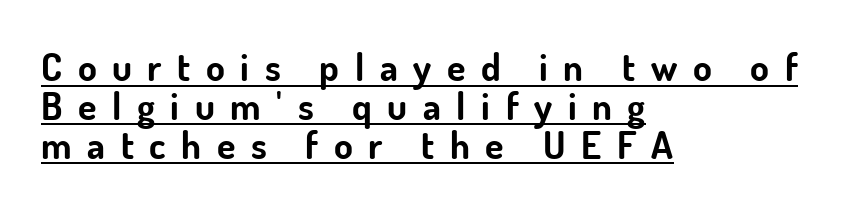
Q: Is the text bold? A: Yes.
Q: Is the text italic (slanted)? A: No, it is upright.
Q: Is the typeface a serif or a sans-serif typeface? A: Sans-serif.
Q: Is the text underlined? A: Yes.
Q: How is the paragraph aligned? A: Left-aligned.
Q: Is the spacing between letters normal or unusually wide? A: Unusually wide.
Q: Is the spacing between lines tight, normal or loose? A: Tight.
Q: Width (condensed, normal, or wide)? A: Normal.
Q: Stroke contrast? A: Low.
Q: x-height? A: Small.
Q: Monospaced? A: No.
